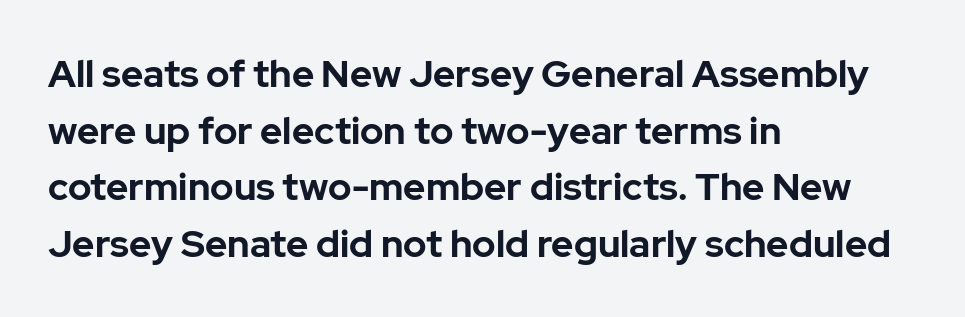
The image shows 38 px bold sans-serif type, upright; set left-aligned, normal line spacing (1.49x), normal letter spacing, not underlined; low stroke contrast and a medium x-height.
